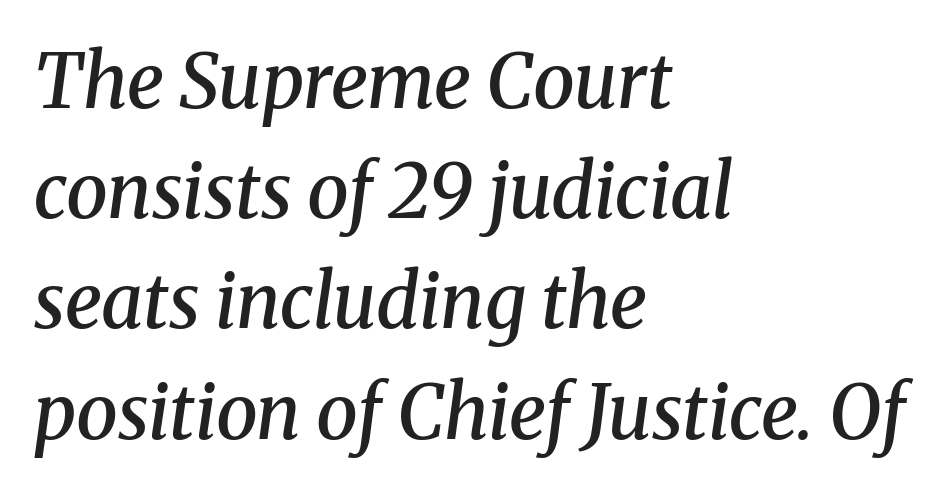
{"serif": "yes", "italic": "yes", "lean": "right", "slant_degrees": 8, "bold": "semi", "weight": "semibold", "width": "normal", "stroke_contrast": "medium", "x_height": "medium", "monospaced": "no", "underline": "no", "align": "left", "line_spacing": "normal", "line_spacing_ratio": 1.47, "letter_spacing": "normal", "letter_spacing_em": 0.0, "glyph_px": 75}
